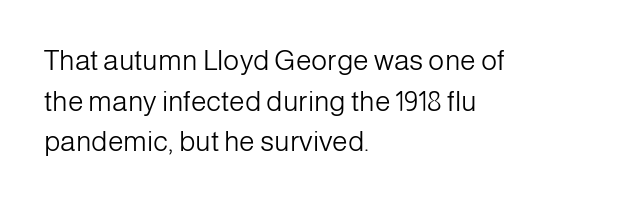
Q: Is the text bold? A: No.
Q: Is the text italic (slanted)? A: No, it is upright.
Q: Is the typeface a serif or a sans-serif typeface? A: Sans-serif.
Q: Is the text underlined? A: No.
Q: How is the paragraph aligned? A: Left-aligned.
Q: Is the spacing between letters normal or unusually wide? A: Normal.
Q: Is the spacing between lines tight, normal or loose? A: Normal.
Q: Width (condensed, normal, or wide)? A: Normal.
Q: Stroke contrast? A: Low.
Q: x-height? A: Medium.
Q: Monospaced? A: No.
